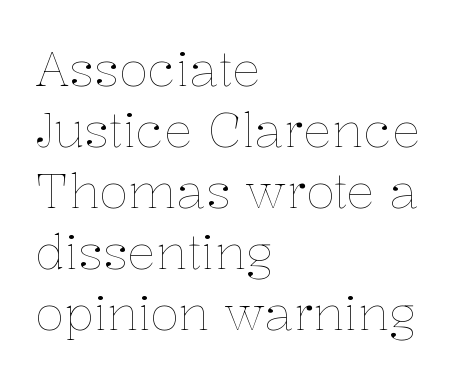
The line-height multiplier appears to be the usual default. Heft: none added — not bold. Left-aligned paragraph, ragged on the right. Posture: straight, roman, zero tilt. Think of a printed novel: that variable character pitch is what you see here.
